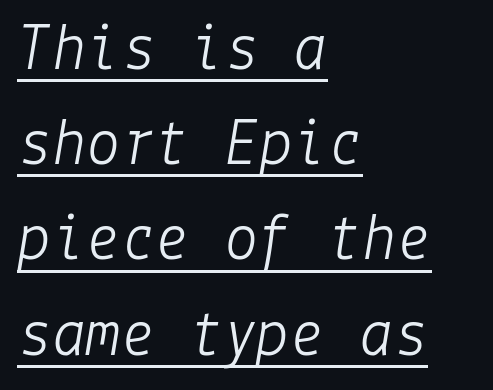
{"italic": "yes", "lean": "right", "slant_degrees": 9, "bold": "no", "weight": "light", "width": "normal", "stroke_contrast": "low", "x_height": "medium", "underline": "yes", "align": "left", "line_spacing": "normal", "line_spacing_ratio": 1.38, "letter_spacing": "normal", "letter_spacing_em": 0.0, "glyph_px": 69}
